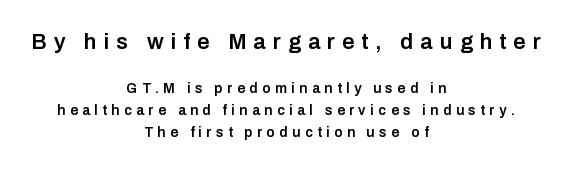
Q: Is the text bold? A: Semi-bold.
Q: Is the text italic (slanted)? A: No, it is upright.
Q: Is the text underlined? A: No.
Q: How is the paragraph aligned? A: Centered.
Q: Is the spacing between letters normal or unusually wide? A: Unusually wide.
Q: Is the spacing between lines tight, normal or loose? A: Normal.
Q: Which block of text is set in a larger size, the first (top) or the second (bottom)? A: The first (top) one.
